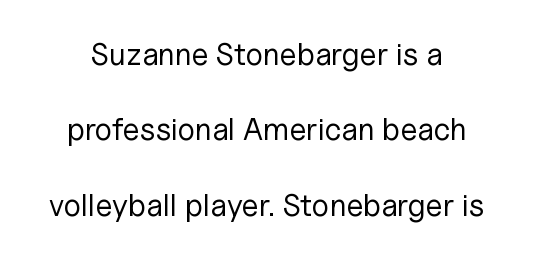
Compared with typical paragraphs, the rows here are farther apart. Do the characters align in a grid? No, the font is proportional. The letterforms sit at book weight or below. This rendering leaves character spacing at its baseline value.
